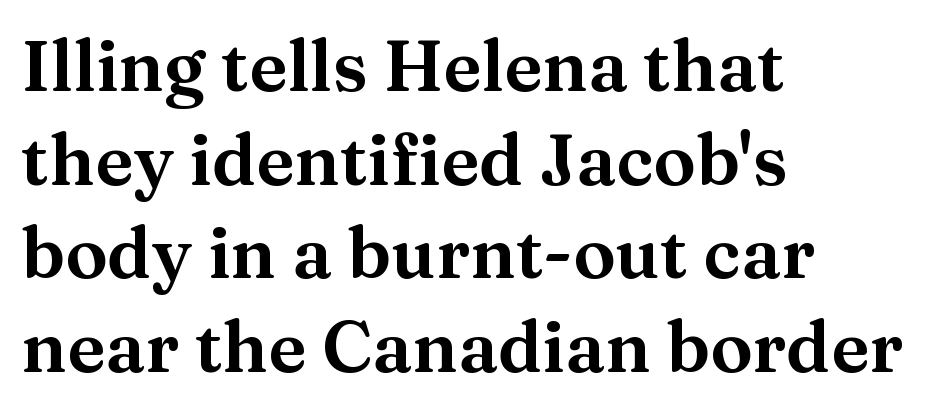
The type is set solid horizontally, with unmodified tracking. The face used here is proportionally spaced, like ordinary book or web type. Regular leading. To sum up the face: it has serifs. Check under the words: just untouched page. Does the lettering tilt? It doesn't — this is upright.
